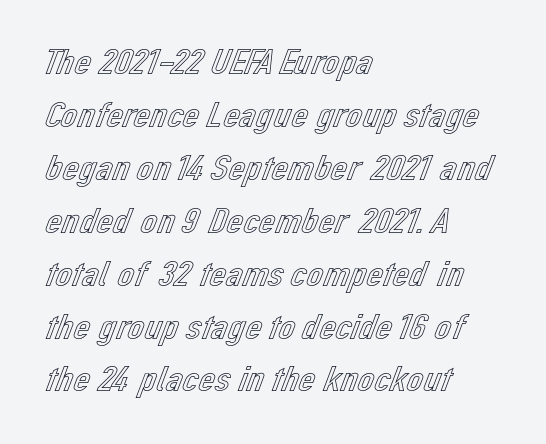
{"width": "normal", "x_height": "medium", "monospaced": "no", "underline": "no", "align": "left", "line_spacing": "normal", "line_spacing_ratio": 1.43, "letter_spacing": "normal", "letter_spacing_em": 0.0, "glyph_px": 37}
